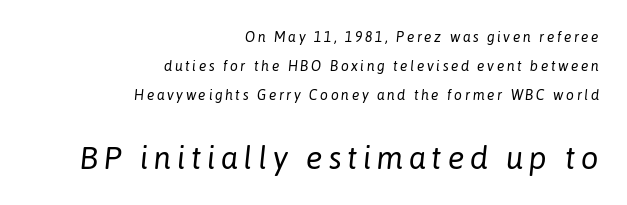
Posture: slanted. The later block is typeset at a bigger size than the earlier block. These lines are rendered in a variable-pitch font. The strip under each line holds only bare page. The rag falls on the left side of this text block.
